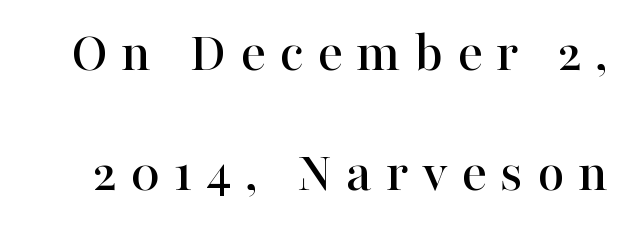
Q: Is the text italic (slanted)? A: No, it is upright.
Q: Is the typeface a serif or a sans-serif typeface? A: Serif.
Q: Is the text underlined? A: No.
Q: Is the spacing between letters normal or unusually wide? A: Unusually wide.
Q: Is the spacing between lines tight, normal or loose? A: Loose.
Q: Width (condensed, normal, or wide)? A: Normal.
Q: Stroke contrast? A: High.
Q: x-height? A: Medium.
Q: Monospaced? A: No.
